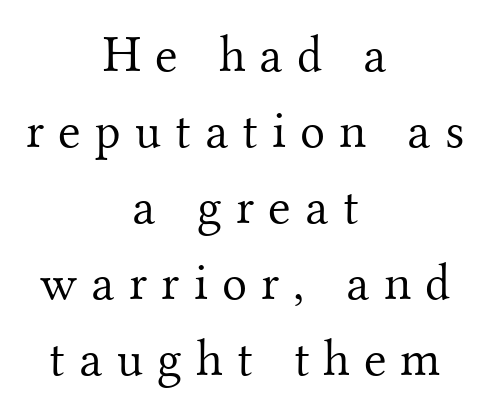
{"serif": "yes", "italic": "no", "bold": "no", "weight": "light", "width": "normal", "stroke_contrast": "medium", "x_height": "small", "monospaced": "no", "underline": "no", "align": "center", "line_spacing": "normal", "line_spacing_ratio": 1.46, "letter_spacing": "wide", "letter_spacing_em": 0.27, "glyph_px": 52}
